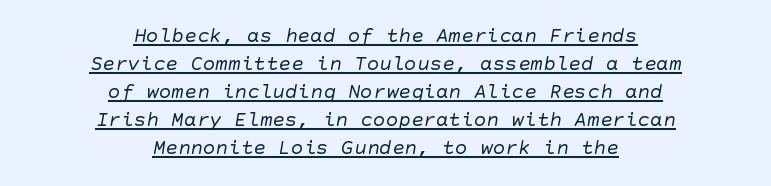
Q: Is the text bold? A: No.
Q: Is the text underlined? A: Yes.
Q: How is the paragraph aligned? A: Centered.
Q: Is the spacing between letters normal or unusually wide? A: Normal.
Q: Is the spacing between lines tight, normal or loose? A: Normal.
